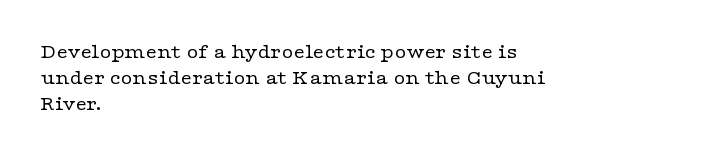
The image shows 20 px text type, upright; set left-aligned, normal line spacing (1.29x), normal letter spacing, not underlined.
